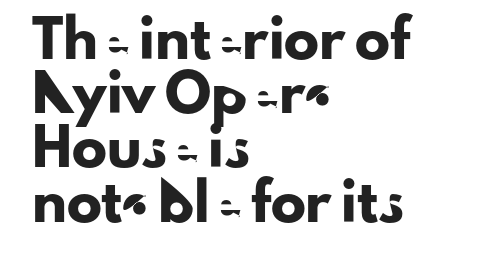
Q: Is the text italic (slanted)? A: No, it is upright.
Q: Is the typeface a serif or a sans-serif typeface? A: Sans-serif.
Q: Is the text underlined? A: No.
Q: How is the paragraph aligned? A: Left-aligned.
Q: Is the spacing between letters normal or unusually wide? A: Normal.
Q: Is the spacing between lines tight, normal or loose? A: Normal.
Q: Width (condensed, normal, or wide)? A: Normal.
Q: Stroke contrast? A: Low.
Q: x-height? A: Small.
Q: Monospaced? A: No.
